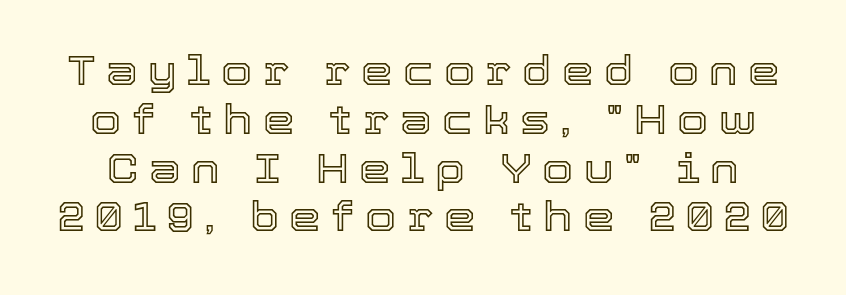
Style check: upright. Underlining? Definitely not there. The letters advance in unequal steps, a hallmark of proportional type. Short note: letters widely spaced.
